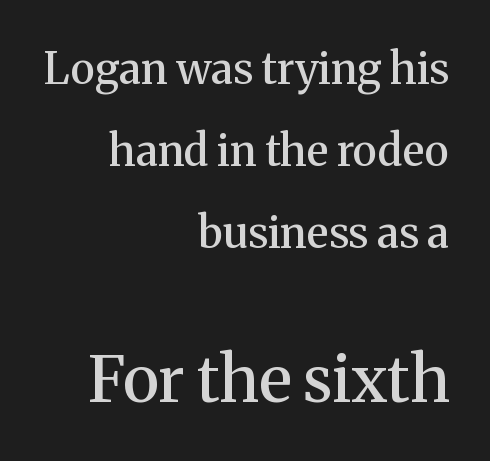
The font family rendered here belongs to the serif group. The passage shown stacks its lines with a broad gap. Just letters on the line, the space beneath them empty. The type is set solid horizontally, with unmodified tracking. The more generous point size was reserved for the lower chunk. The letters stand upright; this is a roman face.
